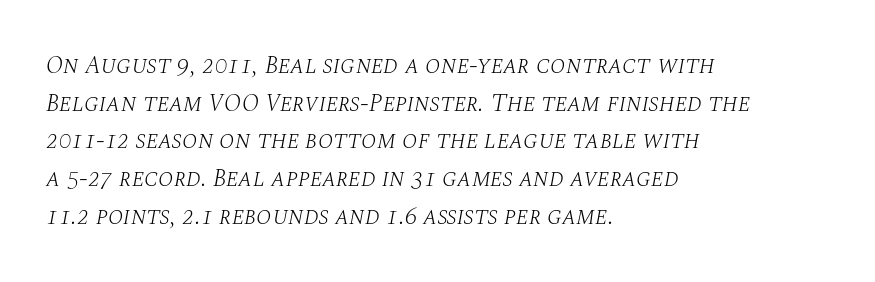
{"italic": "yes", "lean": "right", "slant_degrees": 10, "bold": "no", "underline": "no", "align": "left", "line_spacing": "normal", "line_spacing_ratio": 1.51, "letter_spacing": "normal", "letter_spacing_em": 0.0, "glyph_px": 25}
